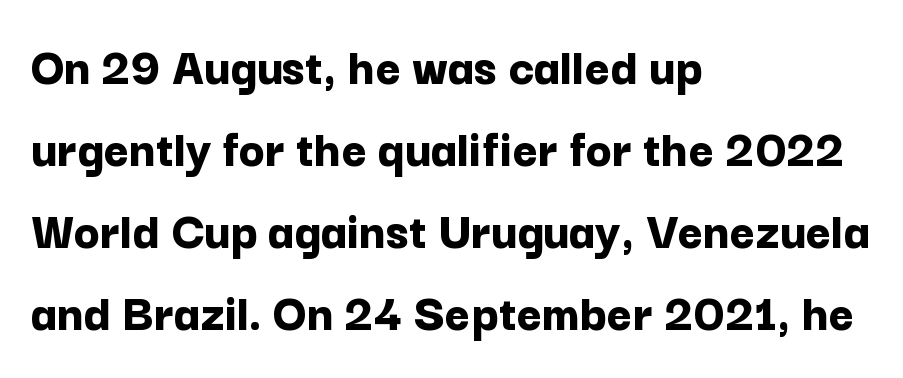
The image shows 54 px bold sans-serif type, upright; set left-aligned, normal line spacing (1.52x), normal letter spacing, not underlined; low stroke contrast and a medium x-height.
